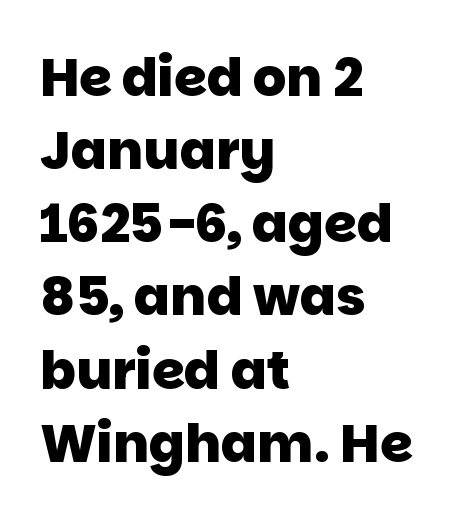
Q: Is the text bold? A: Yes.
Q: Is the typeface a serif or a sans-serif typeface? A: Sans-serif.
Q: Is the text underlined? A: No.
Q: How is the paragraph aligned? A: Left-aligned.
Q: Is the spacing between letters normal or unusually wide? A: Normal.
Q: Is the spacing between lines tight, normal or loose? A: Normal.
Q: Width (condensed, normal, or wide)? A: Normal.
Q: Stroke contrast? A: Low.
Q: x-height? A: Large.
Q: Monospaced? A: No.
